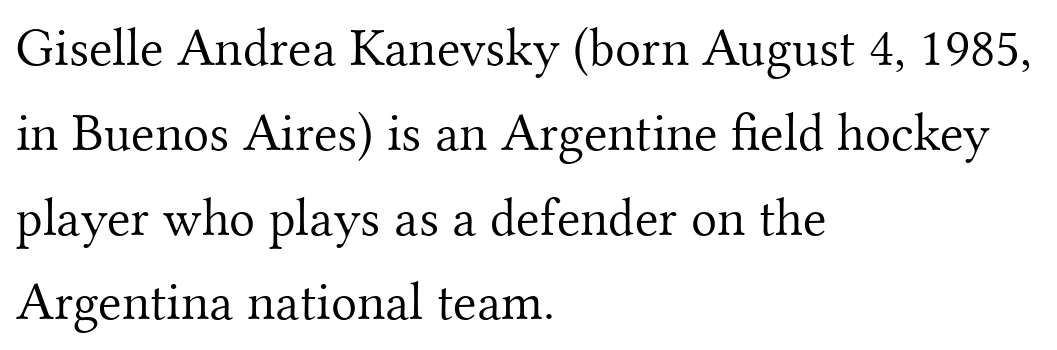
This rendering employs a face with finishing strokes, i.e., a serif. Ink coverage per letter is moderate at most. Just letters on the line, the space beneath them empty. It's the straight-up-and-down kind of type. Each line starts at the same left margin while the right side varies.
